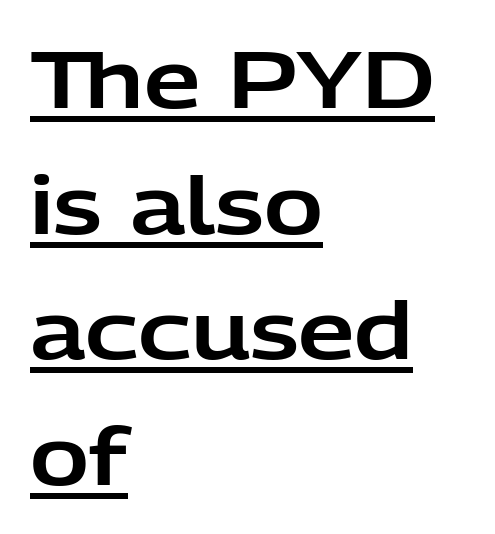
This sample uses an upright cut, with every glyph sitting square on the baseline. Between one letter and the next there's only the usual sliver of space. Looks like someone drew a line under every word here. Is there much room between lines? A standard amount, neither cramped nor airy. Where is the straight margin? On the left. The type family on display is of the sans-serif kind.
